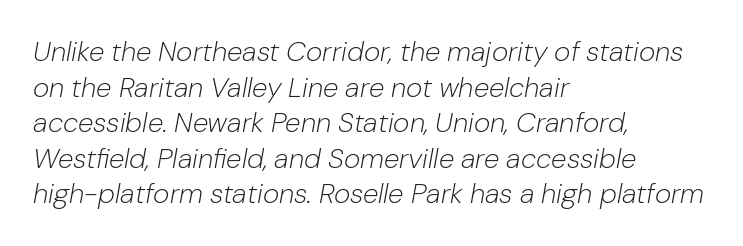
The image shows 28 px light type, italic (leaning right); set left-aligned, normal line spacing (1.27x), normal letter spacing, not underlined; low stroke contrast and a medium x-height.
